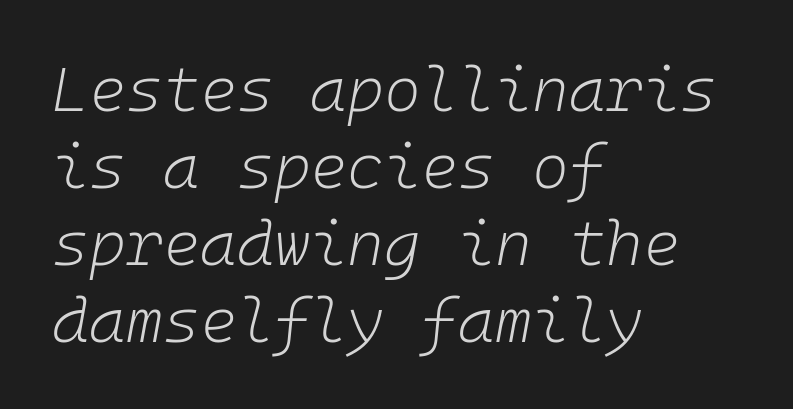
The image shows 63 px light type, italic (leaning right), monospaced; set left-aligned, line spacing 1.22x, normal letter spacing, not underlined; low stroke contrast and a medium x-height.
